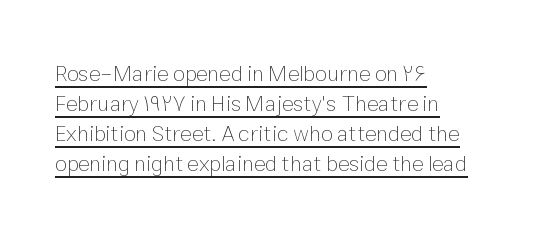
{"italic": "no", "bold": "no", "underline": "yes", "align": "left", "line_spacing": "normal", "line_spacing_ratio": 1.37, "letter_spacing": "normal", "letter_spacing_em": 0.0, "glyph_px": 22}
